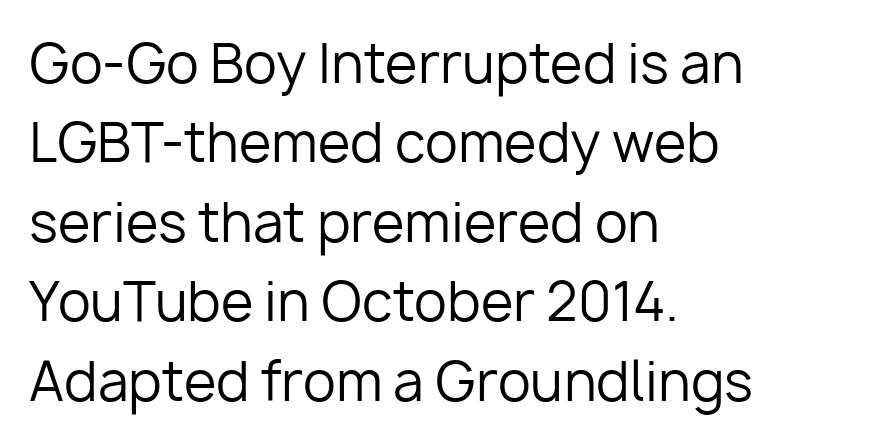
The image shows 53 px regular-weight sans-serif type, upright; set left-aligned, normal line spacing (1.5x), normal letter spacing, not underlined; low stroke contrast and a medium x-height.
